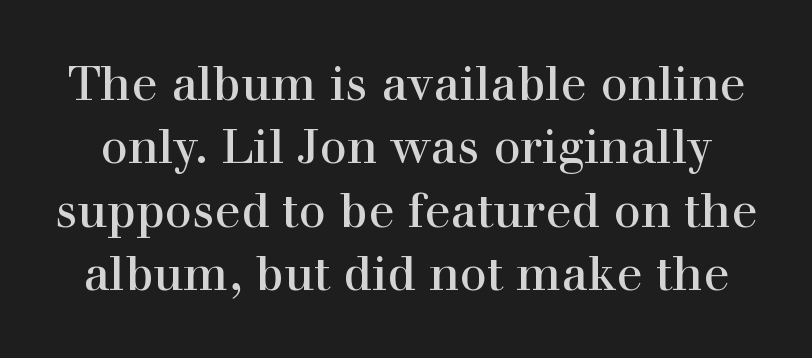
{"serif": "yes", "italic": "no", "width": "normal", "x_height": "medium", "monospaced": "no", "underline": "no", "line_spacing": "normal", "line_spacing_ratio": 1.32, "letter_spacing": "normal", "letter_spacing_em": 0.0, "glyph_px": 48}
